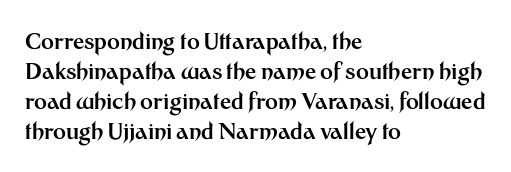
Q: Is the text bold? A: Yes.
Q: Is the text italic (slanted)? A: No, it is upright.
Q: Is the text underlined? A: No.
Q: How is the paragraph aligned? A: Left-aligned.
Q: Is the spacing between letters normal or unusually wide? A: Normal.
Q: Is the spacing between lines tight, normal or loose? A: Normal.
